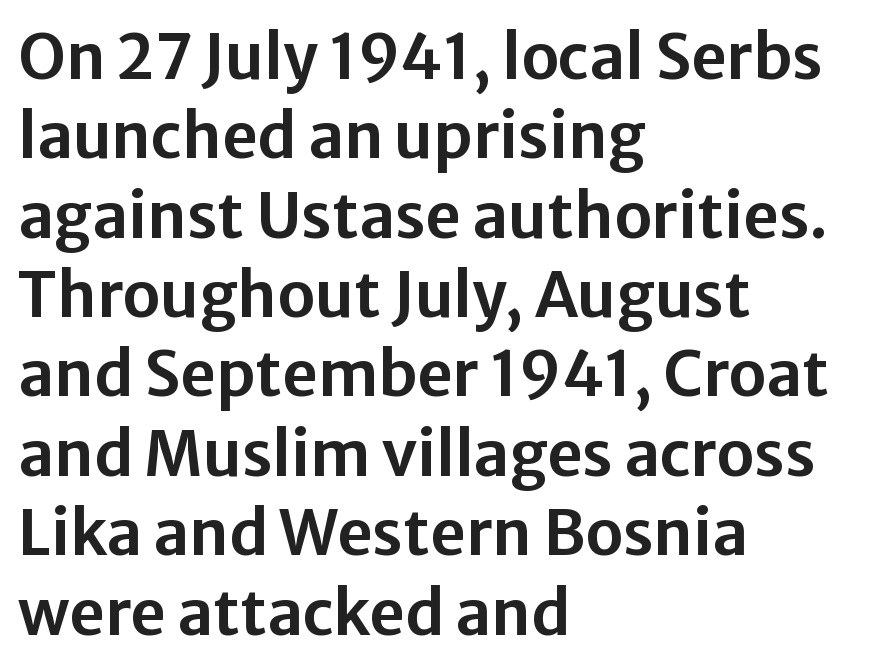
{"serif": "no", "italic": "no", "width": "normal", "stroke_contrast": "low", "x_height": "medium", "monospaced": "no", "underline": "no", "align": "left", "line_spacing": "normal", "line_spacing_ratio": 1.28, "letter_spacing": "normal", "letter_spacing_em": 0.0, "glyph_px": 62}
